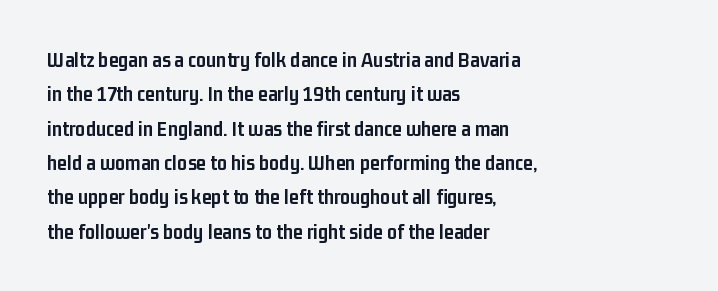
Upright lettering throughout. Just letters on the line, the space beneath them empty. The vertical gap from one line to the next is medium. Strong, thick strokes mark this as bold type. Short and long lines alike share a common starting point at left.
